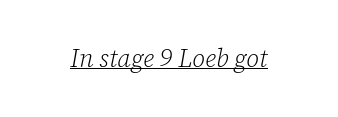
{"italic": "yes", "lean": "right", "slant_degrees": 12, "bold": "no", "underline": "yes", "letter_spacing": "normal", "letter_spacing_em": 0.0, "glyph_px": 25}
